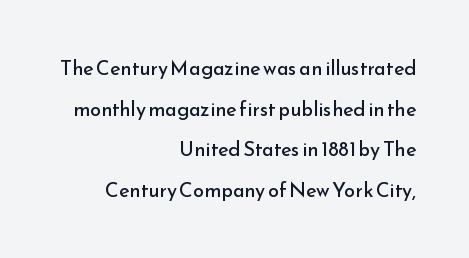
Q: Is the text bold? A: No.
Q: Is the text italic (slanted)? A: No, it is upright.
Q: Is the text underlined? A: No.
Q: How is the paragraph aligned? A: Right-aligned.
Q: Is the spacing between letters normal or unusually wide? A: Normal.
Q: Is the spacing between lines tight, normal or loose? A: Loose.
